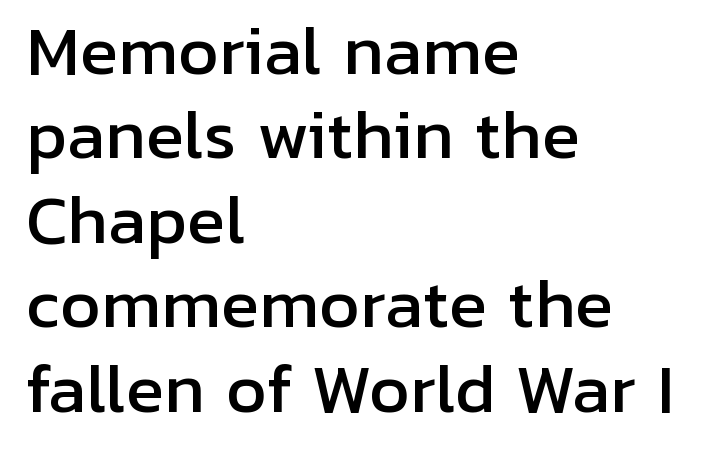
The image shows 64 px sans-serif type, upright; set left-aligned, normal line spacing (1.32x), normal letter spacing, not underlined; low stroke contrast and a medium x-height.
